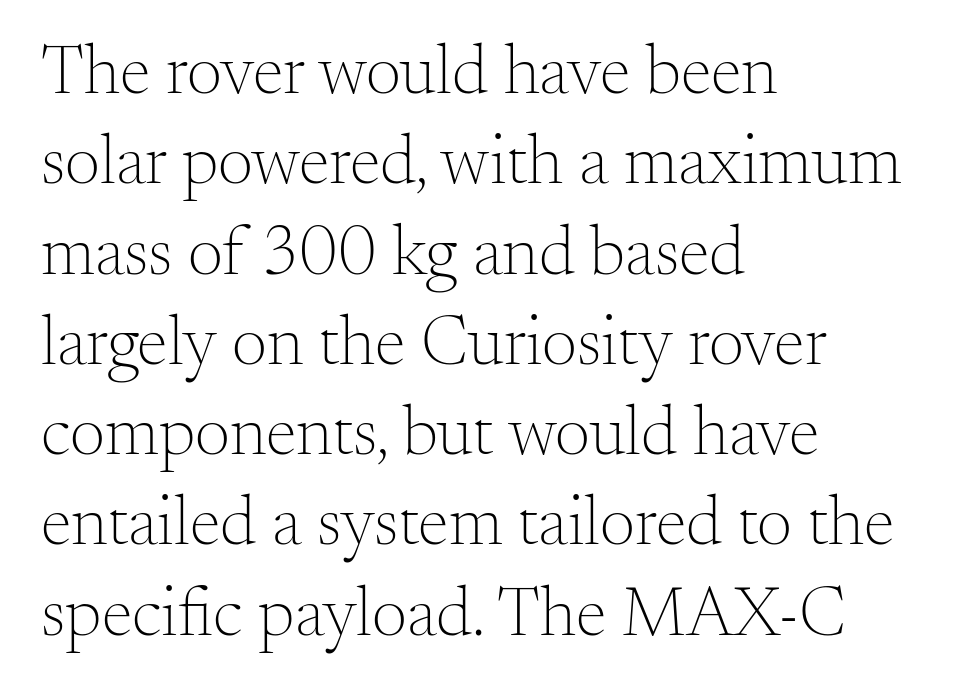
Is this a fixed-width face? No — the glyphs have proportional, varying widths. Do the letters lean? They stand straight. Each row of text sits above clean, open space. Look at the tracking — it's just the regular setting, nothing added. This is serif lettering, the kind often seen in printed books. Vertically, the passage feels balanced, rows spaced as you'd expect.
